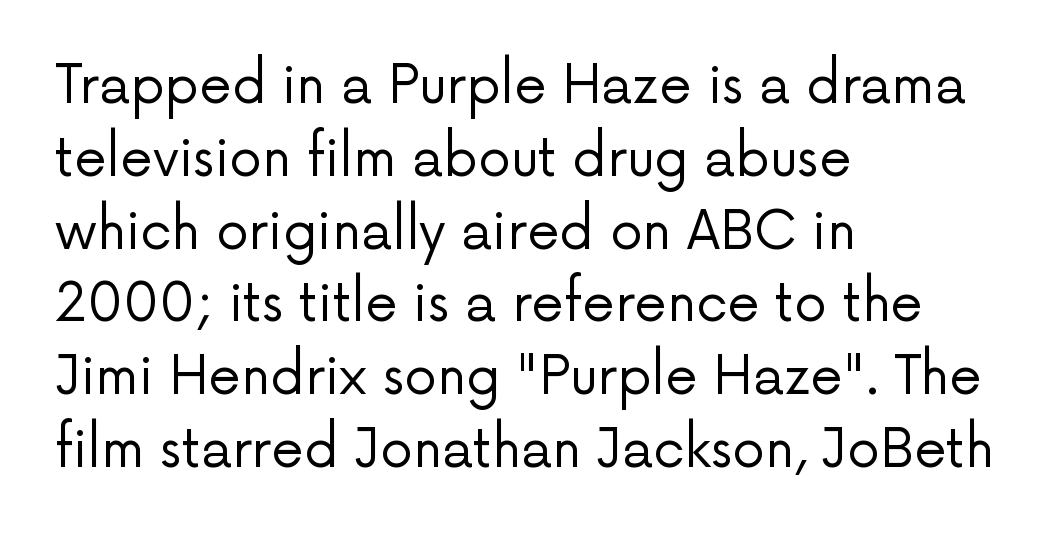
{"serif": "no", "italic": "no", "bold": "no", "weight": "regular", "width": "normal", "stroke_contrast": "low", "x_height": "medium", "monospaced": "no", "underline": "no", "align": "left", "line_spacing": "normal", "line_spacing_ratio": 1.4, "letter_spacing": "normal", "letter_spacing_em": 0.0, "glyph_px": 52}
